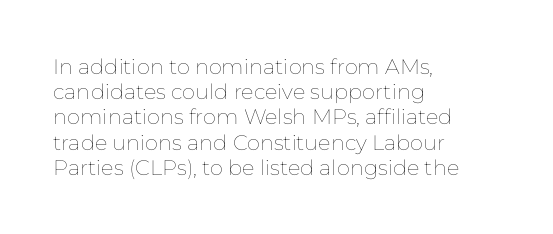
The image shows 21 px text type, upright; set left-aligned, line spacing 1.2x, normal letter spacing, not underlined.
